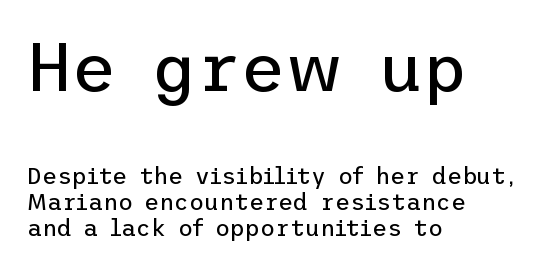
The image shows 69 px regular-weight sans-serif type, upright; set left-aligned, tight line spacing (1.15x), normal letter spacing, not underlined; the first (top) block is 3.0x larger; low stroke contrast and a medium x-height.
